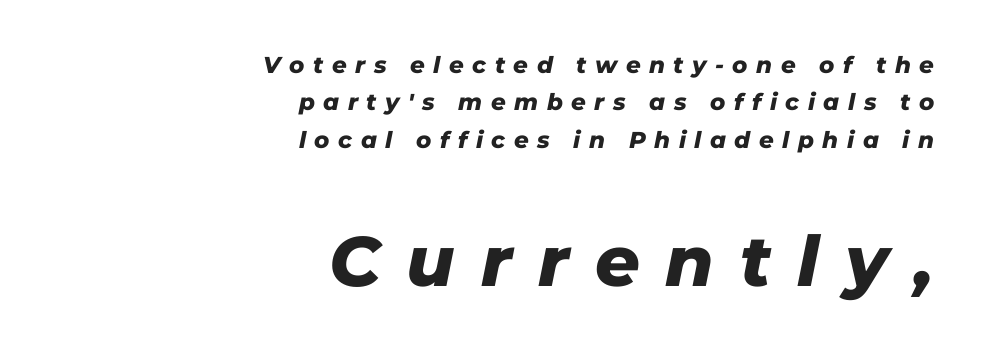
{"italic": "yes", "lean": "right", "slant_degrees": 11, "bold": "yes", "weight": "heavy", "width": "normal", "stroke_contrast": "low", "x_height": "medium", "monospaced": "no", "underline": "no", "align": "right", "line_spacing": "normal", "line_spacing_ratio": 1.63, "letter_spacing": "wide", "letter_spacing_em": 0.37, "larger_block": "second", "size_ratio": 3.04, "glyph_px": 70}
